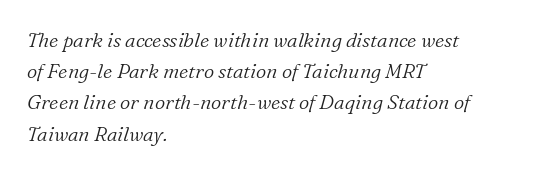
Q: Is the text bold? A: No.
Q: Is the text italic (slanted)? A: Yes, it leans right by about 16 degrees.
Q: Is the text underlined? A: No.
Q: How is the paragraph aligned? A: Left-aligned.
Q: Is the spacing between letters normal or unusually wide? A: Normal.
Q: Is the spacing between lines tight, normal or loose? A: Normal.
